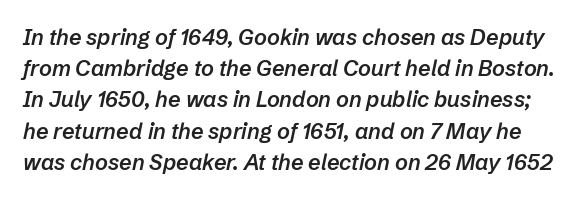
The image shows 22 px text type, italic (leaning right); set normal line spacing (1.42x), normal letter spacing, not underlined.
